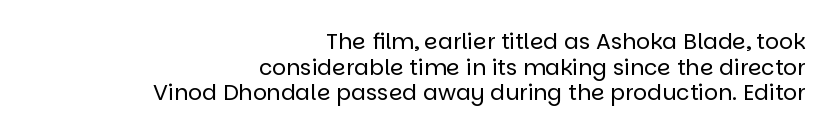
Letters have the restrained weight of plain body copy at most. Tracking here is standard; glyphs follow each other at the usual distance. Posture: vertical. The zone under the glyphs is completely vacant. The rendering anchors every line to the right-hand side.
